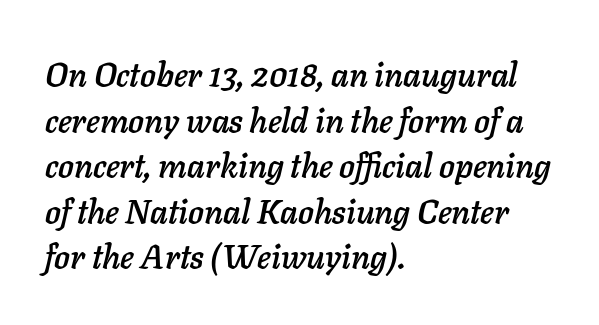
The image shows 33 px text type, italic (leaning right); set left-aligned, normal line spacing (1.38x), normal letter spacing, not underlined; low stroke contrast and a medium x-height.
